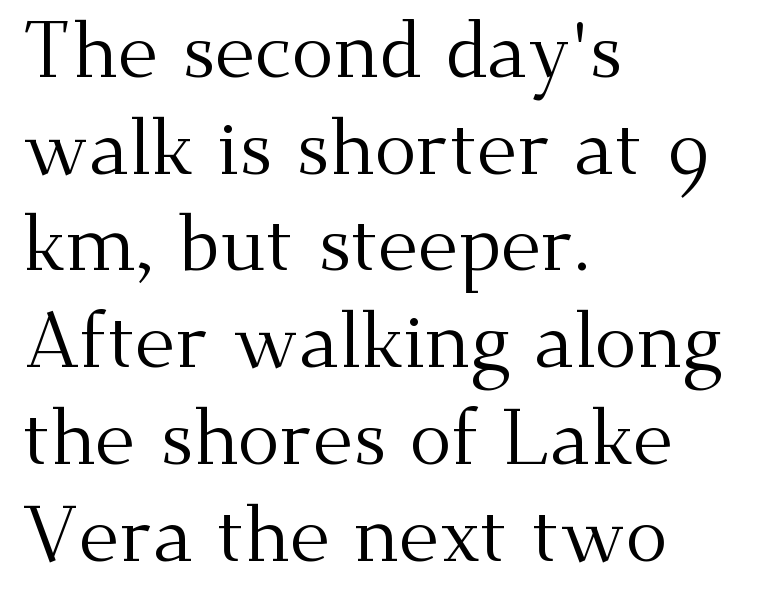
The image shows 78 px regular-weight serif type, upright; set left-aligned, line spacing 1.24x, normal letter spacing, not underlined; medium stroke contrast and a small x-height.
